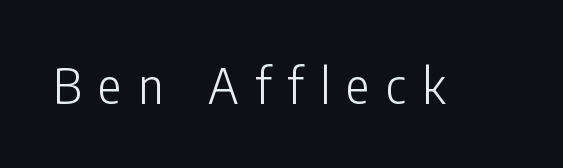
{"serif": "no", "italic": "no", "bold": "no", "weight": "light", "width": "condensed", "stroke_contrast": "low", "x_height": "medium", "monospaced": "no", "underline": "no", "letter_spacing": "wide", "letter_spacing_em": 0.34, "glyph_px": 49}
